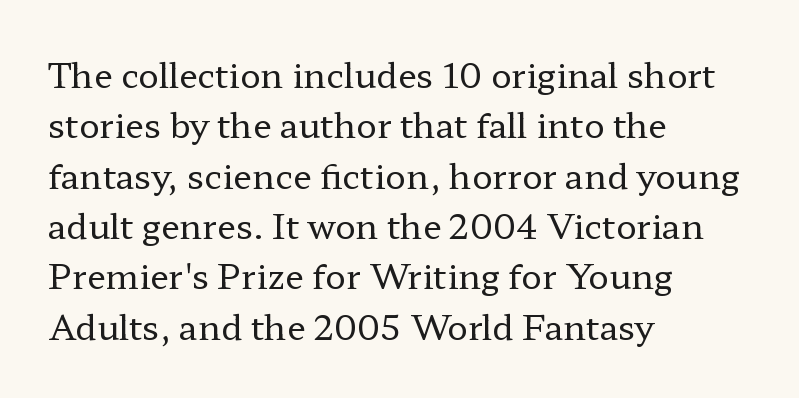
{"serif": "yes", "italic": "no", "bold": "no", "weight": "regular", "width": "wide", "stroke_contrast": "low", "x_height": "medium", "monospaced": "no", "underline": "no", "align": "left", "line_spacing": "normal", "line_spacing_ratio": 1.48, "letter_spacing": "normal", "letter_spacing_em": 0.0, "glyph_px": 34}
